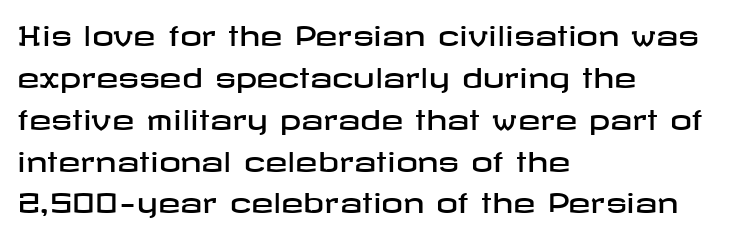
The image shows 27 px text type, upright; set left-aligned, normal line spacing (1.55x), normal letter spacing, not underlined.
